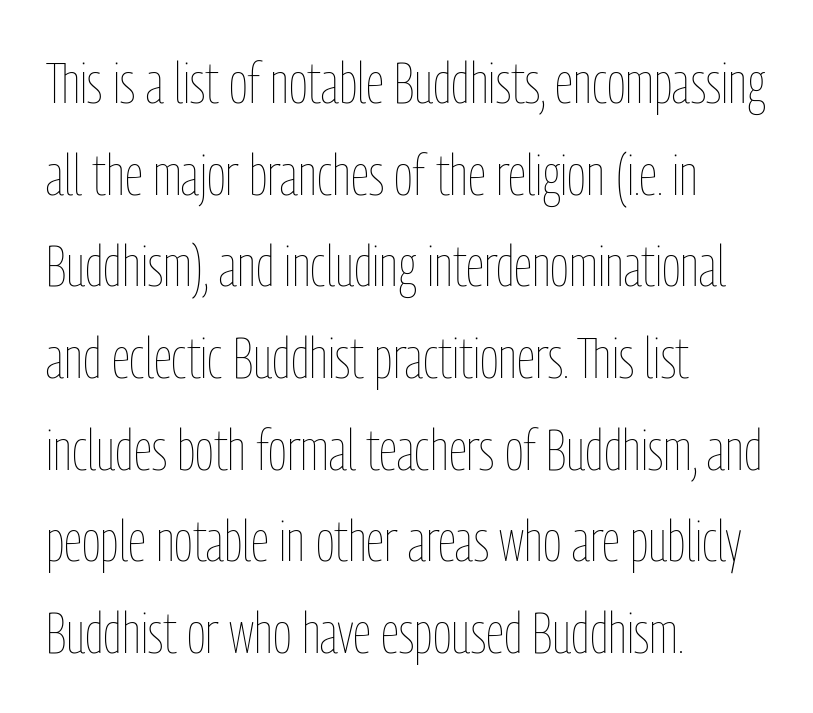
The image shows 58 px thin, condensed type, upright; set left-aligned, normal line spacing (1.58x), normal letter spacing, not underlined; low stroke contrast and a medium x-height.
